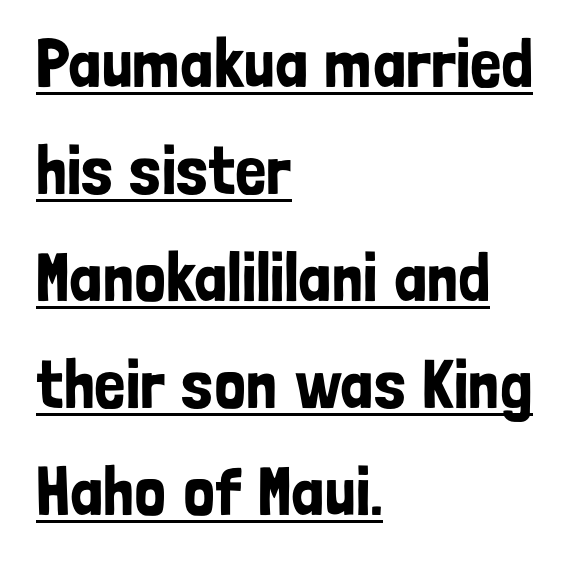
Q: Is the text italic (slanted)? A: No, it is upright.
Q: Is the typeface a serif or a sans-serif typeface? A: Sans-serif.
Q: Is the text underlined? A: Yes.
Q: How is the paragraph aligned? A: Left-aligned.
Q: Is the spacing between letters normal or unusually wide? A: Normal.
Q: Is the spacing between lines tight, normal or loose? A: Normal.
Q: Width (condensed, normal, or wide)? A: Condensed.
Q: Stroke contrast? A: Low.
Q: x-height? A: Medium.
Q: Monospaced? A: No.
